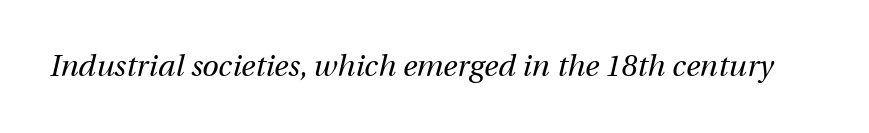
{"italic": "yes", "lean": "right", "slant_degrees": 12, "bold": "no", "weight": "regular", "width": "normal", "stroke_contrast": "medium", "x_height": "medium", "monospaced": "no", "underline": "no", "letter_spacing": "normal", "letter_spacing_em": 0.0, "glyph_px": 30}
